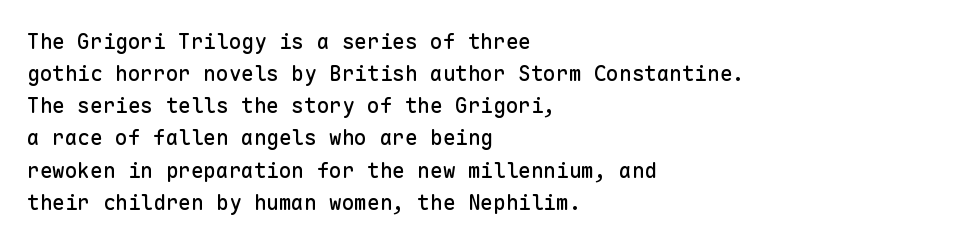
{"italic": "no", "underline": "no", "align": "left", "line_spacing": "normal", "line_spacing_ratio": 1.53, "letter_spacing": "normal", "letter_spacing_em": 0.0, "glyph_px": 21}
